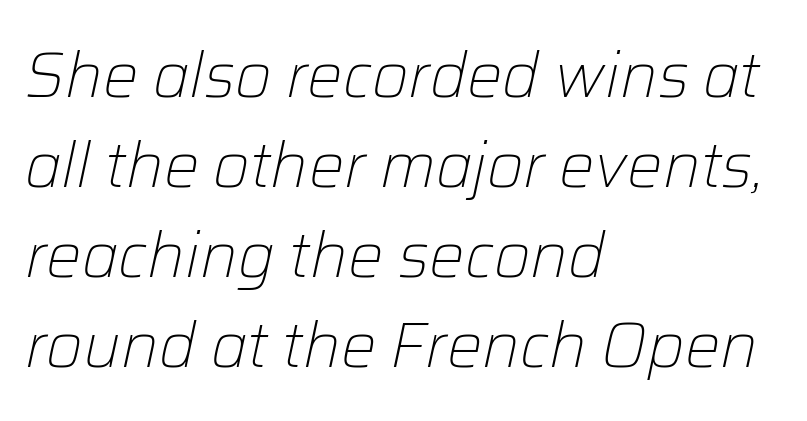
The image shows 63 px light type, italic (leaning right); set left-aligned, normal line spacing (1.43x), normal letter spacing, not underlined; low stroke contrast and a medium x-height.
